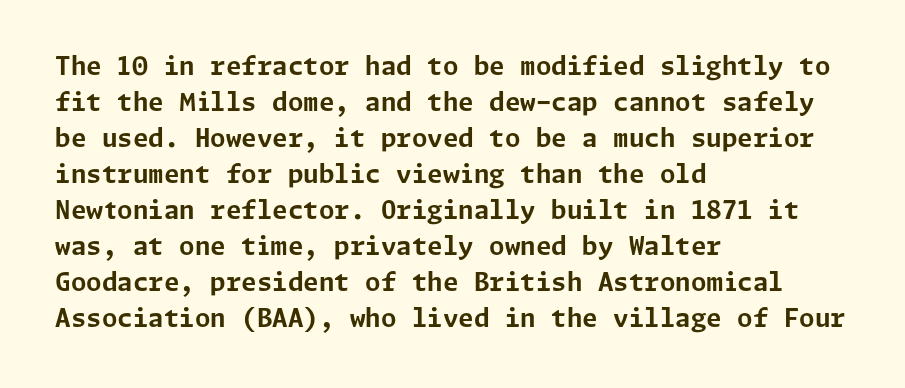
The image shows 25 px bold type, upright; set left-aligned, normal line spacing (1.44x), normal letter spacing, not underlined.
